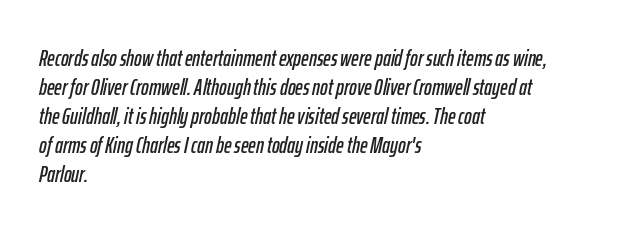
The image shows 23 px text type, italic (leaning right); set left-aligned, normal line spacing (1.26x), normal letter spacing, not underlined.
